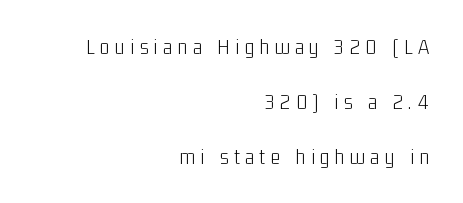
Q: Is the text bold? A: No.
Q: Is the text italic (slanted)? A: No, it is upright.
Q: Is the text underlined? A: No.
Q: How is the paragraph aligned? A: Right-aligned.
Q: Is the spacing between letters normal or unusually wide? A: Unusually wide.
Q: Is the spacing between lines tight, normal or loose? A: Loose.
